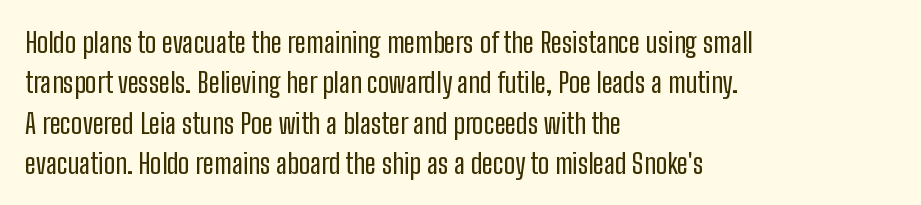
Q: Is the text bold? A: No.
Q: Is the text italic (slanted)? A: No, it is upright.
Q: Is the typeface a serif or a sans-serif typeface? A: Sans-serif.
Q: Is the text underlined? A: No.
Q: How is the paragraph aligned? A: Left-aligned.
Q: Is the spacing between letters normal or unusually wide? A: Normal.
Q: Is the spacing between lines tight, normal or loose? A: Normal.
Q: Width (condensed, normal, or wide)? A: Condensed.
Q: Stroke contrast? A: Low.
Q: x-height? A: Medium.
Q: Monospaced? A: No.
